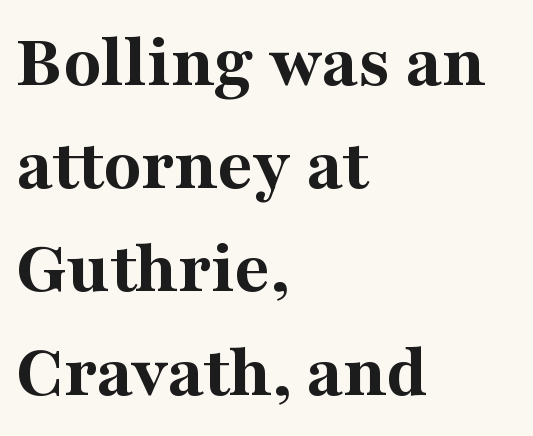
The image shows 77 px bold serif type, upright; set left-aligned, normal line spacing (1.34x), normal letter spacing, not underlined; medium stroke contrast and a medium x-height.
